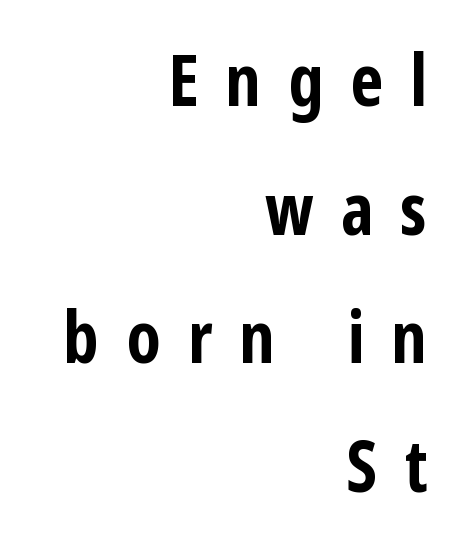
No italicization has been applied; the sample stays upright. The font is running at its bold setting. Is this a fixed-width face? No — the glyphs have proportional, varying widths. Observe the wide spacing: letters keep a clear distance from each other. The paragraph shown leans on its right margin.
